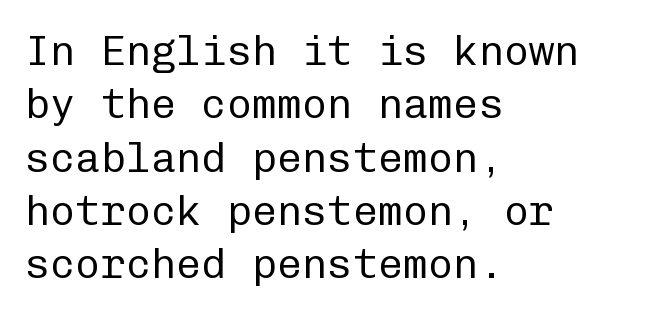
The image shows 42 px regular-weight sans-serif type, upright, monospaced; set left-aligned, normal line spacing (1.27x), normal letter spacing, not underlined; low stroke contrast and a medium x-height.
